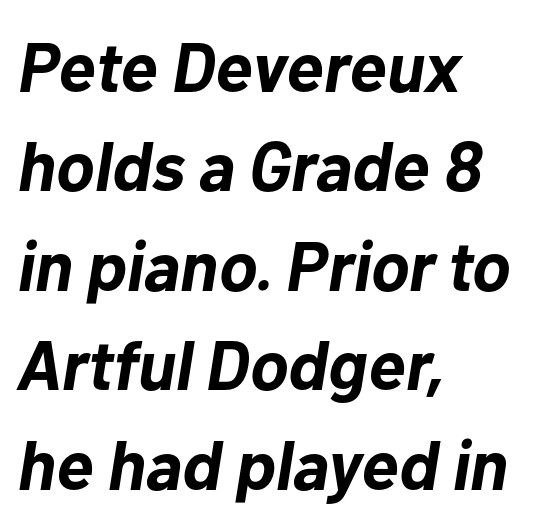
The image shows 70 px bold type, italic (leaning right); set left-aligned, normal line spacing (1.42x), normal letter spacing, not underlined; low stroke contrast and a medium x-height.
